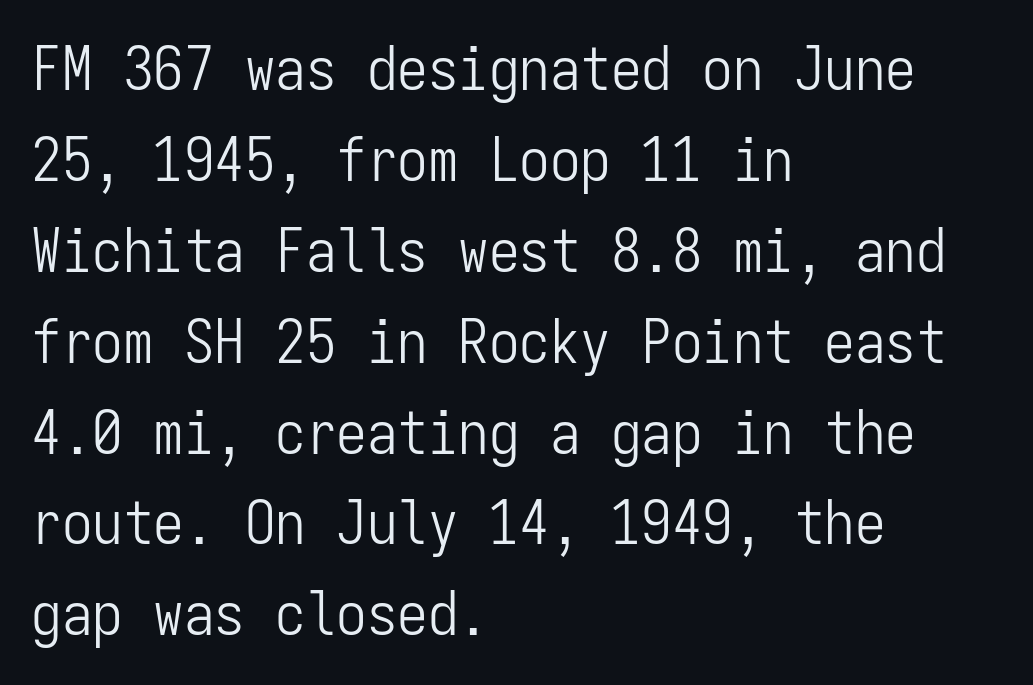
{"serif": "no", "italic": "no", "bold": "no", "weight": "light", "width": "condensed", "stroke_contrast": "low", "x_height": "medium", "monospaced": "yes", "underline": "no", "align": "left", "line_spacing": "normal", "line_spacing_ratio": 1.49, "letter_spacing": "normal", "letter_spacing_em": 0.0, "glyph_px": 61}
